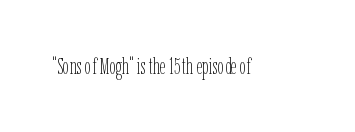
Q: Is the text bold? A: No.
Q: Is the text italic (slanted)? A: No, it is upright.
Q: Is the text underlined? A: No.
Q: Is the spacing between letters normal or unusually wide? A: Normal.
